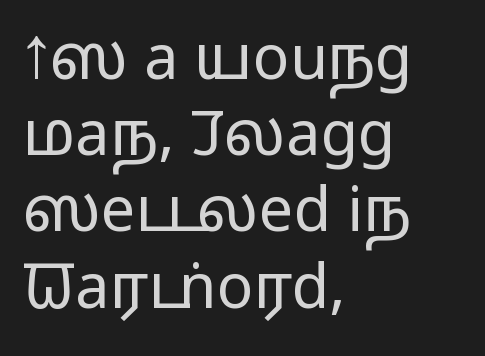
Q: Is the text bold? A: No.
Q: Is the text italic (slanted)? A: No, it is upright.
Q: Is the typeface a serif or a sans-serif typeface? A: Sans-serif.
Q: Is the text underlined? A: No.
Q: How is the paragraph aligned? A: Left-aligned.
Q: Is the spacing between letters normal or unusually wide? A: Normal.
Q: Is the spacing between lines tight, normal or loose? A: Normal.
Q: Width (condensed, normal, or wide)? A: Wide.
Q: Stroke contrast? A: Low.
Q: x-height? A: Medium.
Q: Monospaced? A: No.
